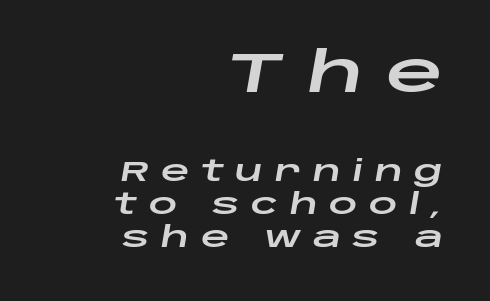
Every character sits at an angle, as italics do. This layout puts the oversized block above and the modest block below. Looks like regular typesetting: each glyph gets only the width it needs. Unmarked baselines from the first word to the last. The horizontal fit of the characters is loose and conspicuously gappy. Where is the straight margin? On the right.
